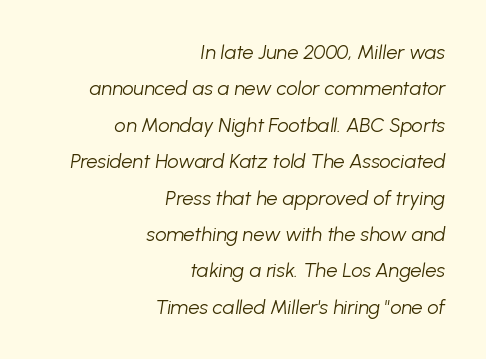
The typesetting does not lean heavy: it is not bold. Slanted lettering throughout. A typesetter would call this zero additional tracking. Descender tails drop into unmarked territory.
